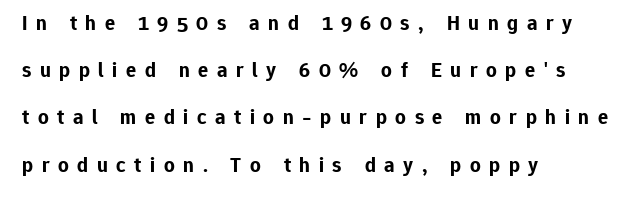
{"italic": "no", "bold": "yes", "underline": "no", "align": "left", "line_spacing": "loose", "line_spacing_ratio": 2.25, "letter_spacing": "wide", "letter_spacing_em": 0.41, "glyph_px": 21}
